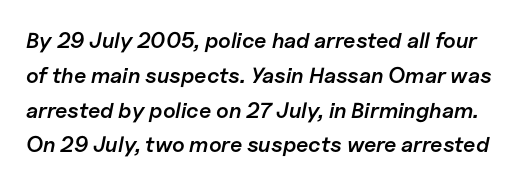
Q: Is the text bold? A: Semi-bold.
Q: Is the text italic (slanted)? A: Yes, it leans right by about 11 degrees.
Q: Is the text underlined? A: No.
Q: Is the spacing between letters normal or unusually wide? A: Normal.
Q: Is the spacing between lines tight, normal or loose? A: Normal.
